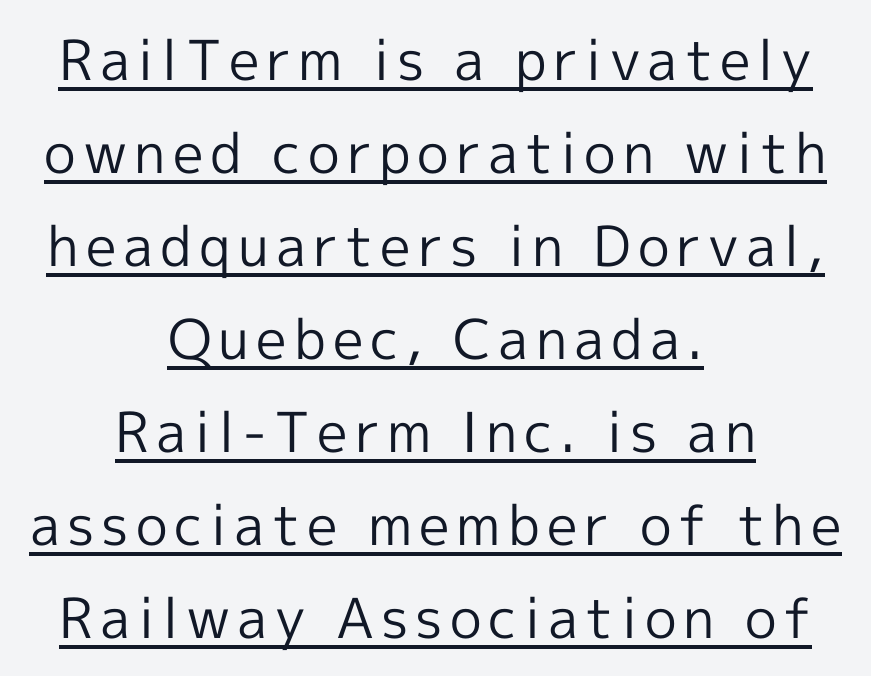
The image shows 55 px regular-weight sans-serif type, upright; set centered, normal line spacing (1.69x), underlined; a medium x-height.
